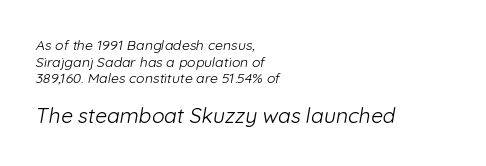
The image shows 21 px text type; set left-aligned, line spacing 1.18x, normal letter spacing, not underlined; the second (bottom) block is 1.5x larger.
